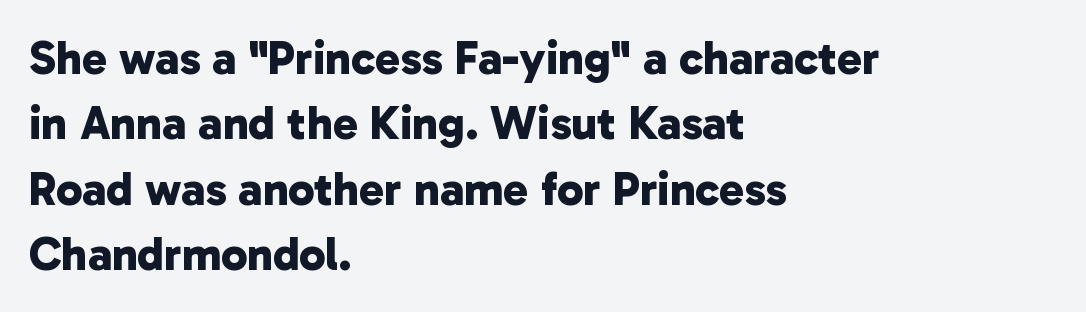
Q: Is the text bold? A: Yes.
Q: Is the typeface a serif or a sans-serif typeface? A: Sans-serif.
Q: Is the text underlined? A: No.
Q: How is the paragraph aligned? A: Left-aligned.
Q: Is the spacing between letters normal or unusually wide? A: Normal.
Q: Is the spacing between lines tight, normal or loose? A: Normal.
Q: Width (condensed, normal, or wide)? A: Normal.
Q: Stroke contrast? A: Low.
Q: x-height? A: Medium.
Q: Monospaced? A: No.
